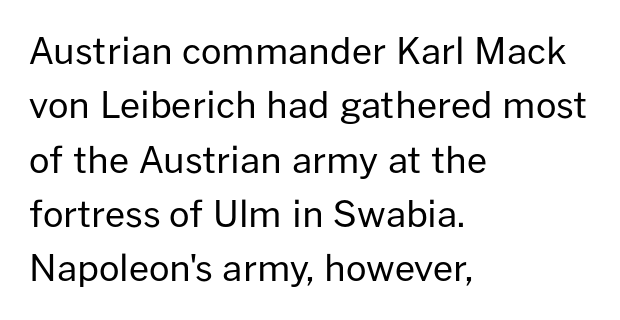
Decoration check: the copy has no underline. Quick note: interline space is typical. Spacing verdict: proportional, widths tailored to each character. Is there any slant? The stems are plumb. Stems and bowls with no extra thickness — not bold.
